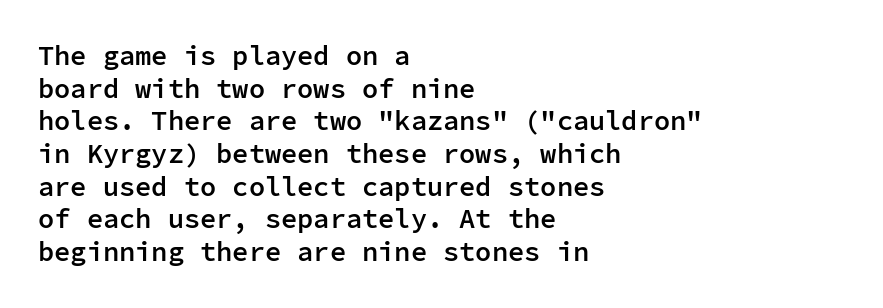
Q: Is the text bold? A: Semi-bold.
Q: Is the text italic (slanted)? A: No, it is upright.
Q: Is the text underlined? A: No.
Q: How is the paragraph aligned? A: Left-aligned.
Q: Is the spacing between letters normal or unusually wide? A: Normal.
